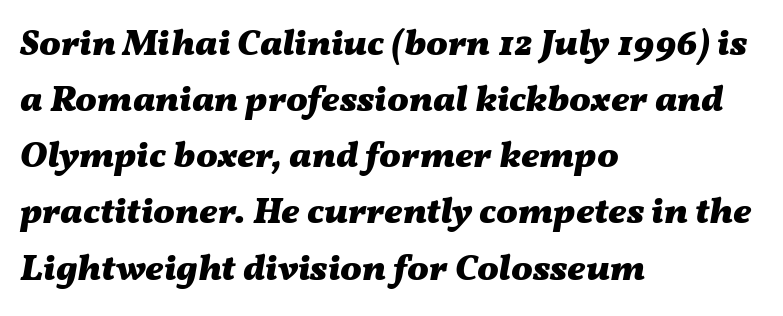
{"italic": "yes", "lean": "right", "slant_degrees": 11, "bold": "yes", "weight": "heavy", "width": "wide", "stroke_contrast": "medium", "x_height": "medium", "monospaced": "no", "underline": "no", "align": "left", "line_spacing": "normal", "line_spacing_ratio": 1.56, "letter_spacing": "normal", "letter_spacing_em": 0.0, "glyph_px": 36}
